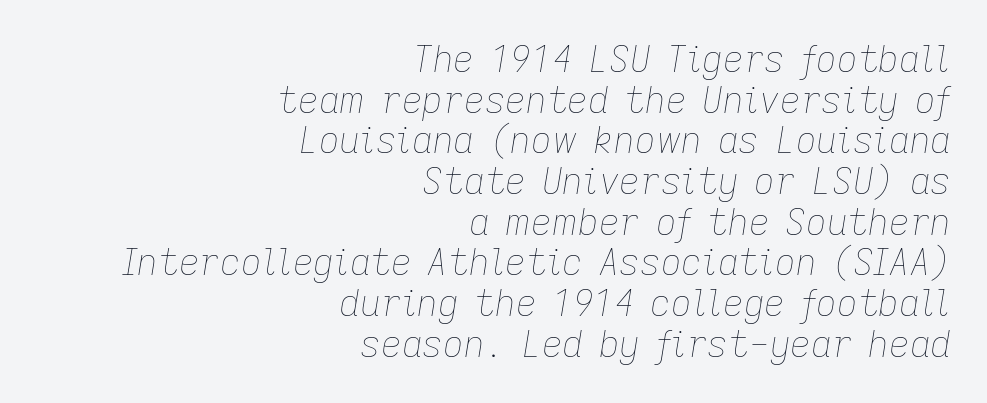
The image shows 36 px thin type, italic (leaning right); set right-aligned, tight line spacing (1.13x), normal letter spacing, not underlined; low stroke contrast and a medium x-height.
